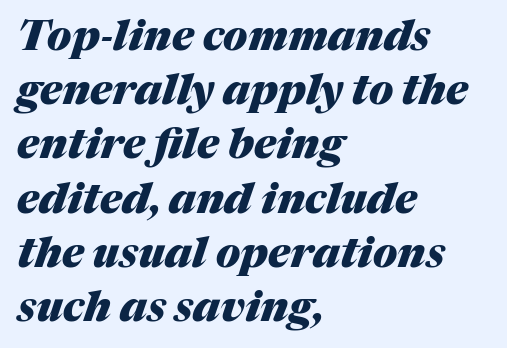
{"italic": "yes", "lean": "right", "slant_degrees": 17, "bold": "yes", "weight": "heavy", "width": "normal", "stroke_contrast": "medium", "x_height": "medium", "monospaced": "no", "underline": "no", "align": "left", "line_spacing": "normal", "line_spacing_ratio": 1.29, "letter_spacing": "normal", "letter_spacing_em": 0.0, "glyph_px": 42}
